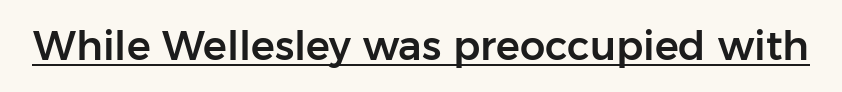
The image shows 40 px sans-serif type, upright; set normal letter spacing, underlined; low stroke contrast and a medium x-height.
